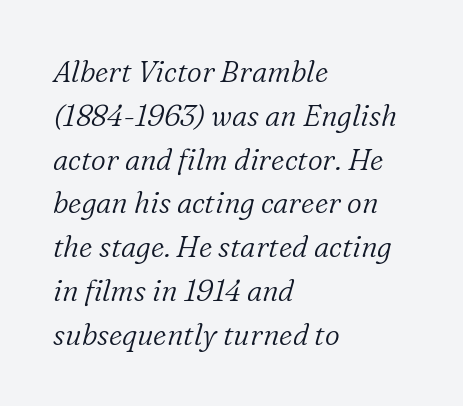
The image shows 29 px light serif type, italic (leaning right); set left-aligned, normal line spacing (1.51x), normal letter spacing, not underlined; low stroke contrast and a medium x-height.
